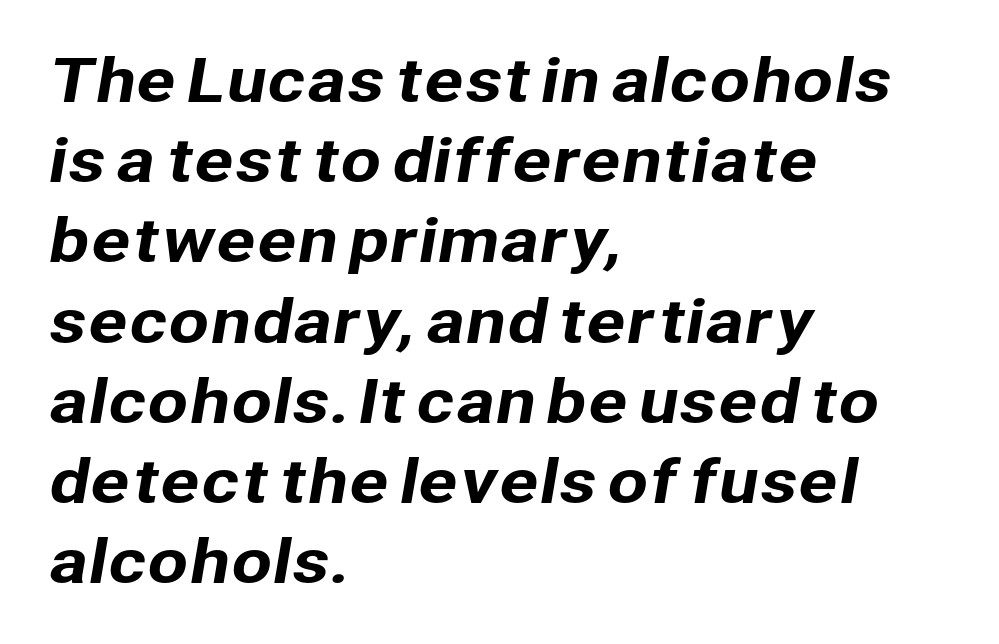
{"serif": "no", "width": "normal", "stroke_contrast": "low", "x_height": "medium", "monospaced": "no", "underline": "no", "align": "left", "line_spacing": "normal", "line_spacing_ratio": 1.36, "letter_spacing": "normal", "letter_spacing_em": 0.0, "glyph_px": 59}
